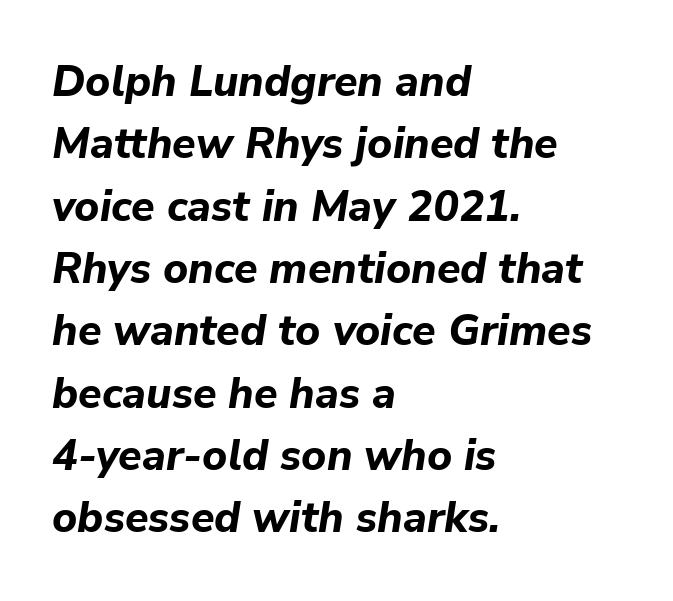
The image shows 43 px bold type, italic (leaning right); set left-aligned, normal line spacing (1.45x), normal letter spacing, not underlined; low stroke contrast and a medium x-height.
